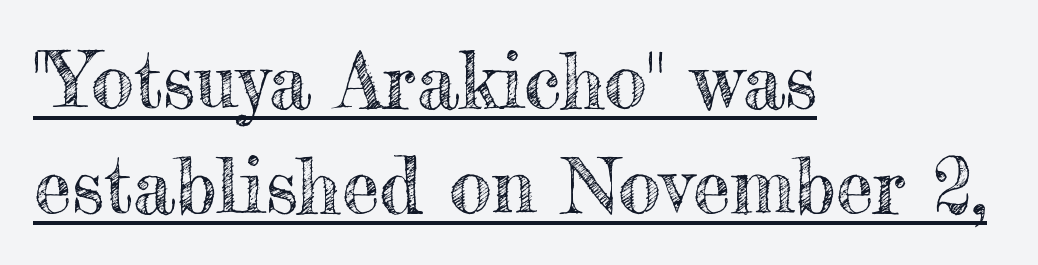
{"italic": "no", "width": "normal", "x_height": "small", "monospaced": "no", "underline": "yes", "align": "left", "line_spacing": "normal", "line_spacing_ratio": 1.38, "letter_spacing": "normal", "letter_spacing_em": 0.0, "glyph_px": 76}
